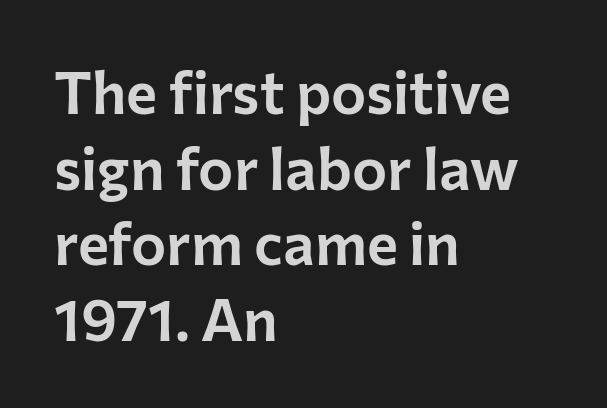
{"serif": "no", "italic": "no", "width": "normal", "stroke_contrast": "low", "x_height": "medium", "monospaced": "no", "underline": "no", "align": "left", "line_spacing": "normal", "line_spacing_ratio": 1.28, "letter_spacing": "normal", "letter_spacing_em": 0.0, "glyph_px": 59}
